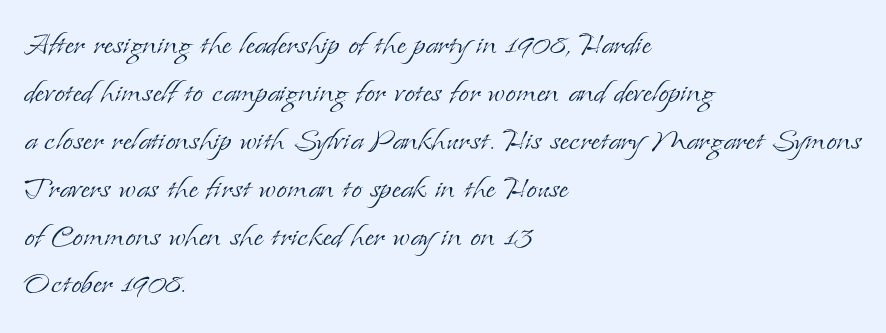
{"serif": "yes", "bold": "no", "weight": "light", "width": "normal", "stroke_contrast": "low", "x_height": "small", "monospaced": "no", "underline": "no", "align": "left", "line_spacing": "normal", "line_spacing_ratio": 1.26, "letter_spacing": "normal", "letter_spacing_em": 0.0, "glyph_px": 38}
